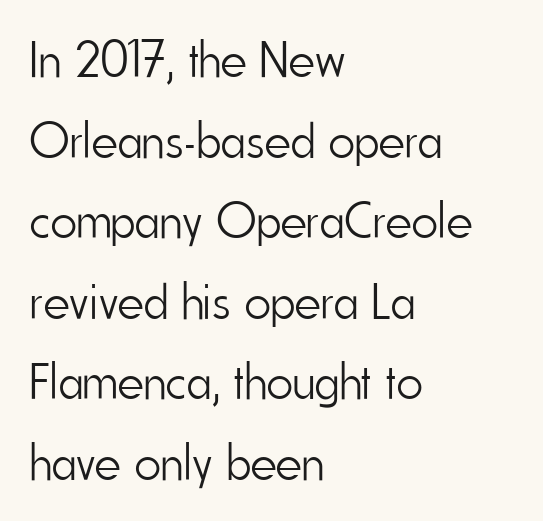
{"serif": "no", "italic": "no", "bold": "no", "weight": "light", "width": "condensed", "stroke_contrast": "low", "x_height": "small", "monospaced": "no", "underline": "no", "align": "left", "line_spacing": "normal", "line_spacing_ratio": 1.58, "letter_spacing": "normal", "letter_spacing_em": 0.0, "glyph_px": 51}
